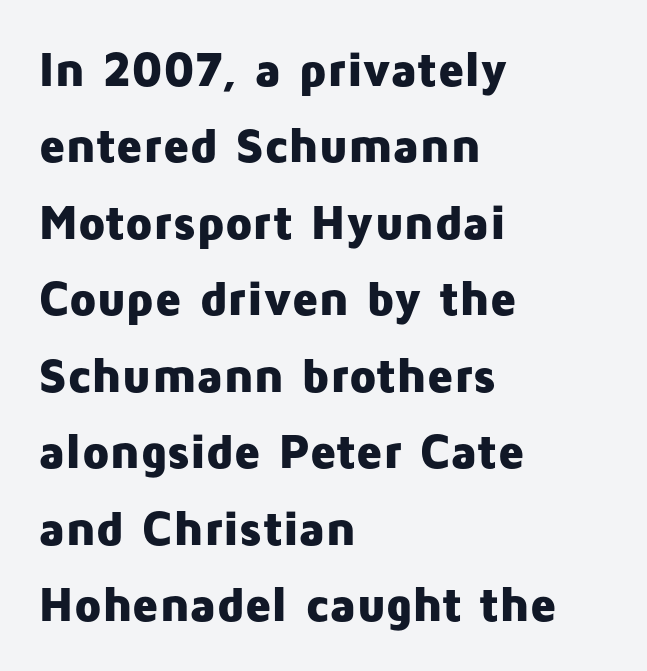
{"serif": "no", "italic": "no", "bold": "yes", "weight": "heavy", "width": "normal", "stroke_contrast": "low", "x_height": "medium", "monospaced": "no", "underline": "no", "align": "left", "line_spacing": "normal", "line_spacing_ratio": 1.56, "letter_spacing": "normal", "letter_spacing_em": 0.0, "glyph_px": 49}
